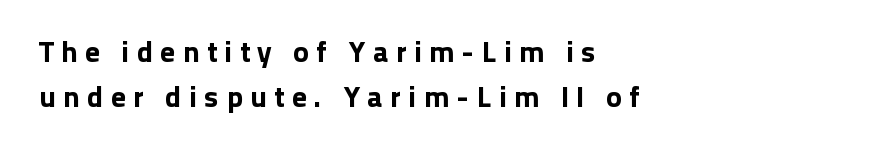
{"serif": "no", "italic": "no", "width": "normal", "stroke_contrast": "low", "x_height": "medium", "monospaced": "no", "underline": "no", "align": "left", "line_spacing": "normal", "line_spacing_ratio": 1.51, "letter_spacing": "wide", "letter_spacing_em": 0.24, "glyph_px": 30}
